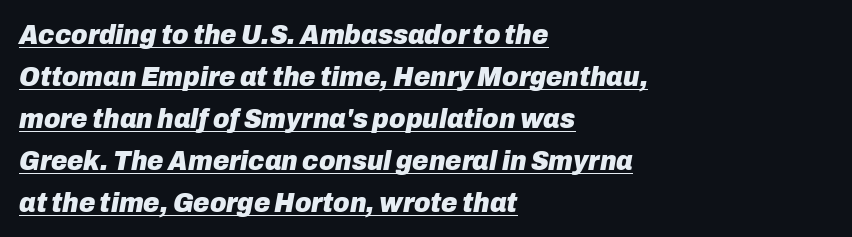
Q: Is the text bold? A: Yes.
Q: Is the text italic (slanted)? A: Yes, it leans right by about 10 degrees.
Q: Is the text underlined? A: Yes.
Q: How is the paragraph aligned? A: Left-aligned.
Q: Is the spacing between letters normal or unusually wide? A: Normal.
Q: Is the spacing between lines tight, normal or loose? A: Normal.
Q: Width (condensed, normal, or wide)? A: Normal.
Q: Stroke contrast? A: Low.
Q: x-height? A: Medium.
Q: Monospaced? A: No.
